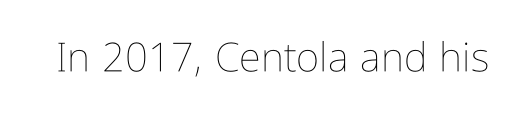
The line texture is even and compact thanks to regular tracking. Bare-footed words on every line. Think of a printed novel: that variable character pitch is what you see here. Ink coverage per letter is moderate at most. No italicization has been applied; the sample stays upright.
